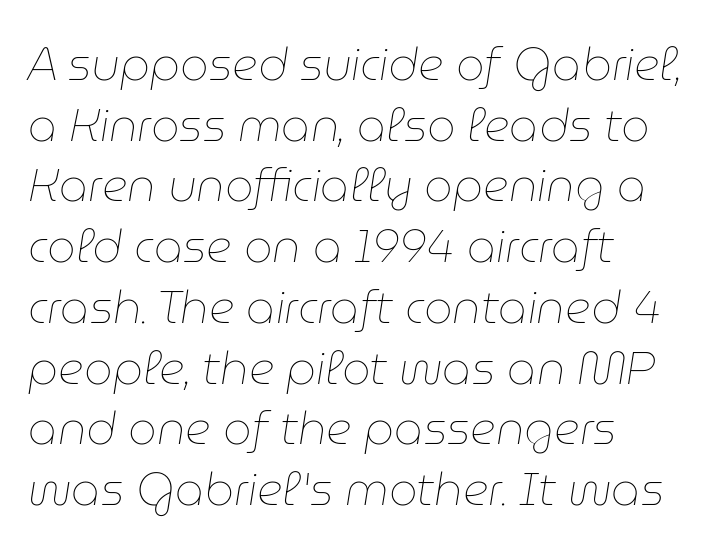
The letters sit at their default tracking, neither squeezed nor spread. Horizontal alignment here is leftward, the default for most running prose. Descenders hang freely into open space. The typeface has the unassuming heft of standard copy or less. Is this a fixed-width face? No — the glyphs have proportional, varying widths. One glance says typical: line gaps are just what's usual.
